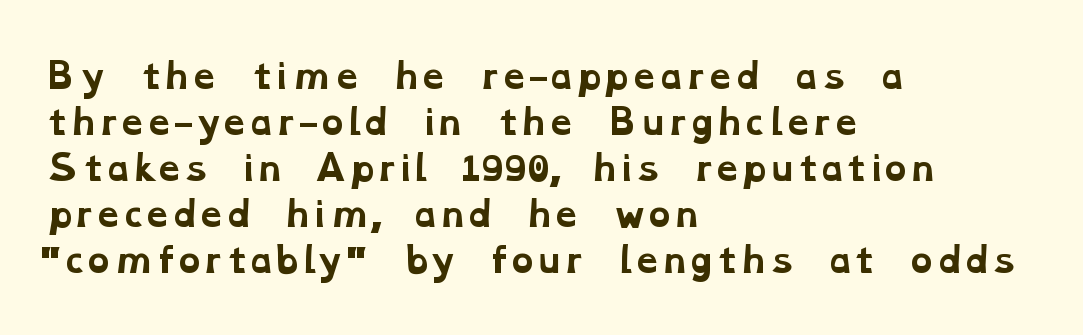
{"serif": "yes", "bold": "yes", "weight": "bold", "width": "wide", "stroke_contrast": "low", "x_height": "medium", "monospaced": "no", "underline": "no", "align": "left", "line_spacing": "normal", "line_spacing_ratio": 1.35, "letter_spacing": "normal", "letter_spacing_em": 0.0, "glyph_px": 34}
